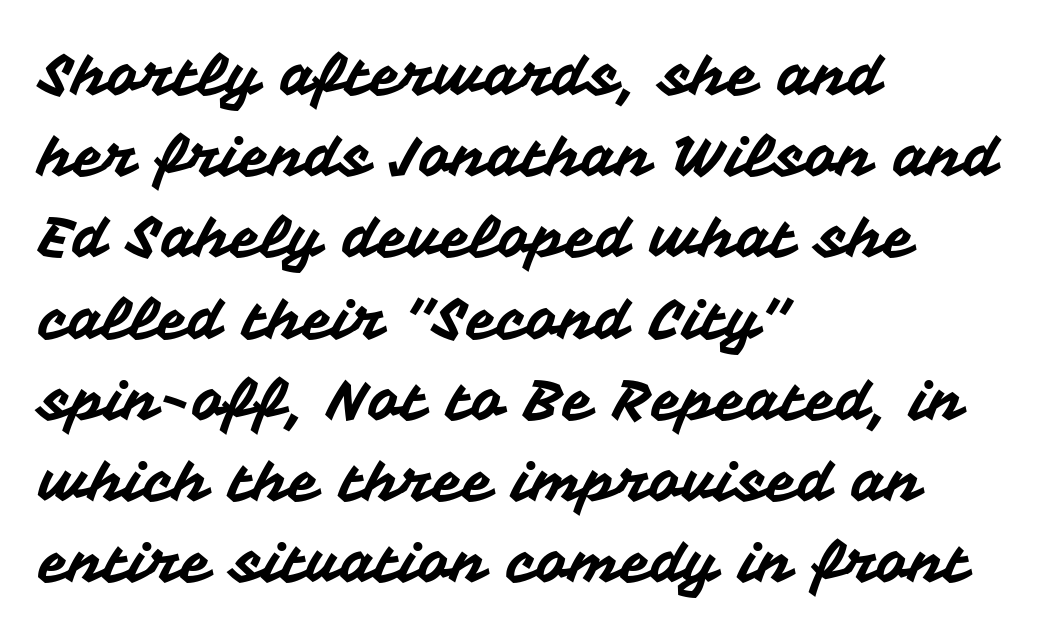
{"serif": "no", "width": "normal", "stroke_contrast": "medium", "x_height": "medium", "monospaced": "no", "underline": "no", "align": "left", "line_spacing": "normal", "line_spacing_ratio": 1.45, "letter_spacing": "normal", "letter_spacing_em": 0.0, "glyph_px": 56}
